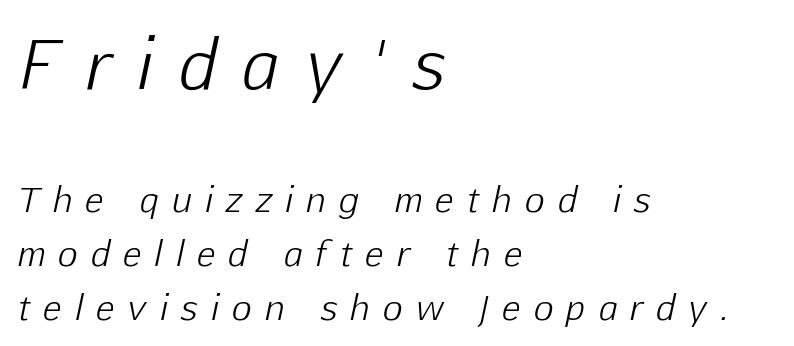
The image shows 67 px light type, italic (leaning right); set left-aligned, normal line spacing (1.58x), unusually wide letter spacing (+0.4 em), not underlined; the first (top) block is 1.97x larger; low stroke contrast and a medium x-height.
